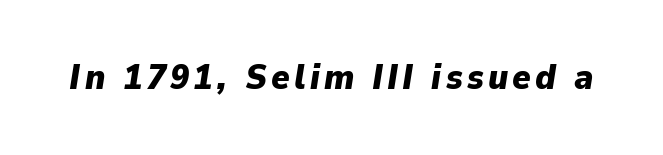
The image shows 35 px heavy type, italic (leaning right); set not underlined; low stroke contrast and a medium x-height.
